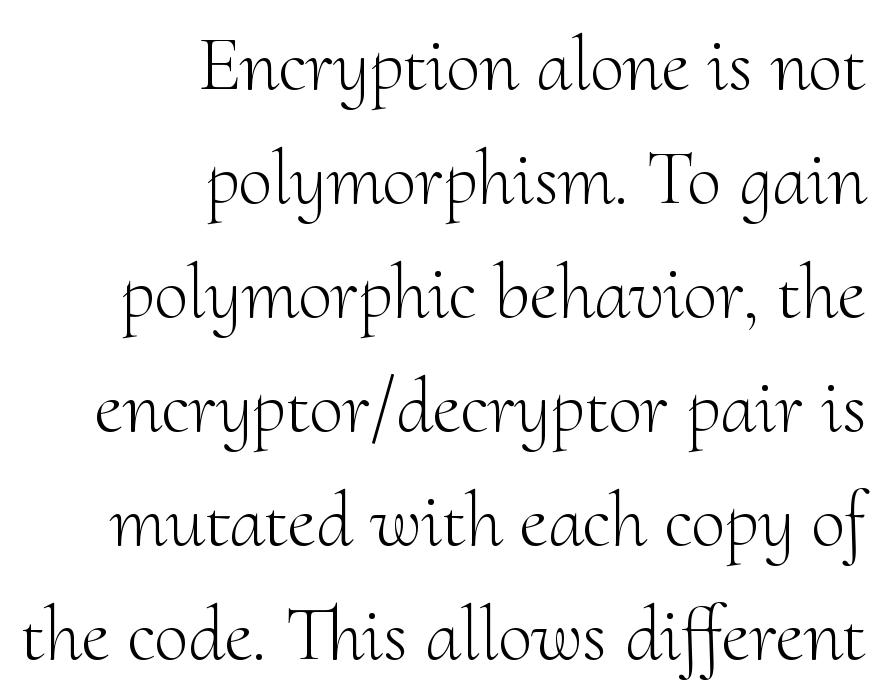
The image shows 77 px light serif type, upright; set right-aligned, normal line spacing (1.48x), normal letter spacing, not underlined; medium stroke contrast and a small x-height.
